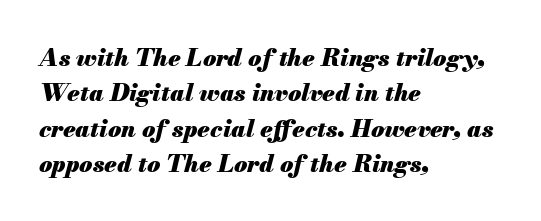
The image shows 24 px bold type, italic (leaning right); set left-aligned, normal line spacing (1.47x), normal letter spacing, not underlined.
